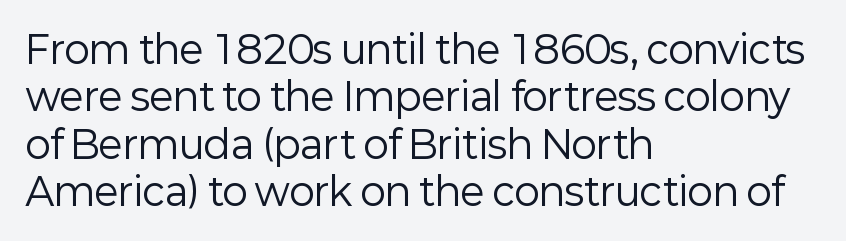
The image shows 38 px regular-weight sans-serif type, upright; set left-aligned, normal line spacing (1.25x), normal letter spacing, not underlined; low stroke contrast and a medium x-height.
